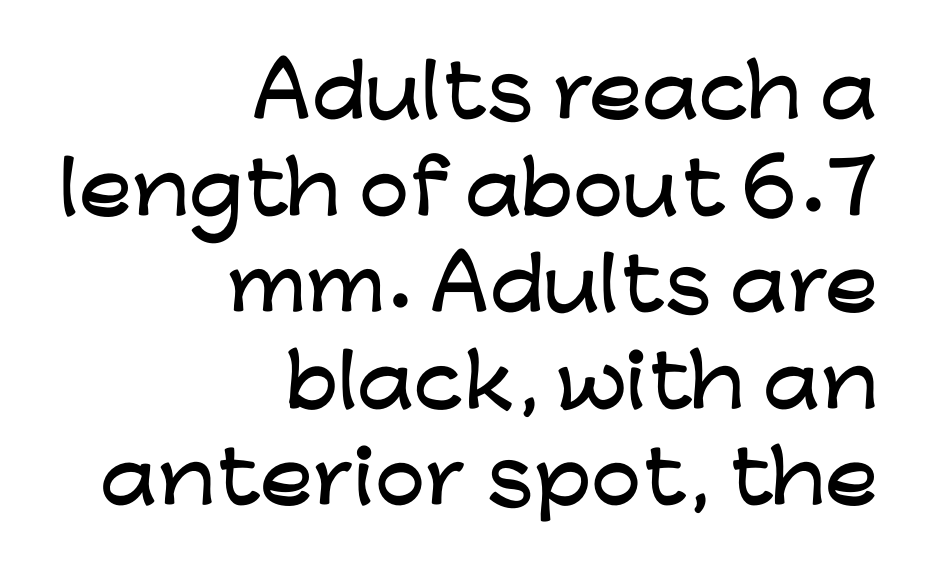
{"serif": "no", "italic": "no", "width": "wide", "stroke_contrast": "low", "x_height": "medium", "monospaced": "no", "underline": "no", "align": "right", "line_spacing": "normal", "line_spacing_ratio": 1.36, "letter_spacing": "normal", "letter_spacing_em": 0.0, "glyph_px": 71}
